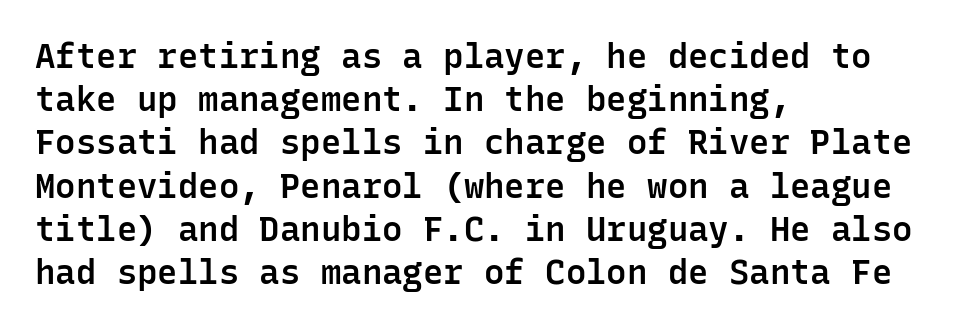
No extra tracking has been applied to these lines. Interline gaps are of average width in this sample. This is the regular roman posture of the typeface. Note the uniform advance width — an 'i' takes as much space as an 'm'.
